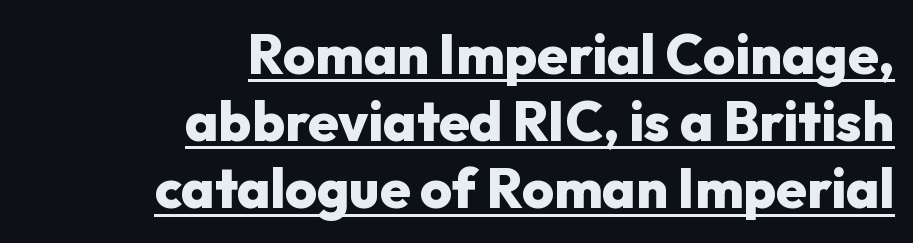
Q: Is the text bold? A: Yes.
Q: Is the text italic (slanted)? A: No, it is upright.
Q: Is the typeface a serif or a sans-serif typeface? A: Sans-serif.
Q: Is the text underlined? A: Yes.
Q: How is the paragraph aligned? A: Right-aligned.
Q: Is the spacing between letters normal or unusually wide? A: Normal.
Q: Width (condensed, normal, or wide)? A: Normal.
Q: Stroke contrast? A: Low.
Q: x-height? A: Medium.
Q: Monospaced? A: No.
